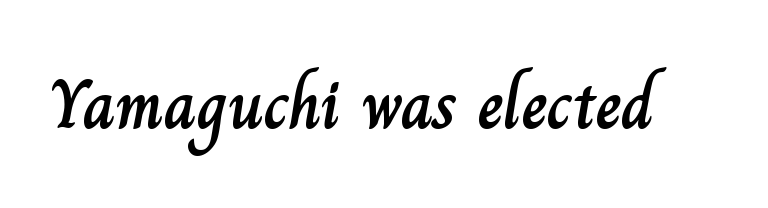
{"width": "normal", "stroke_contrast": "low", "x_height": "small", "monospaced": "no", "underline": "no", "letter_spacing": "normal", "letter_spacing_em": 0.0, "glyph_px": 70}
